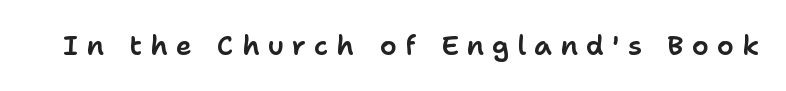
Q: Is the text italic (slanted)? A: No, it is upright.
Q: Is the text underlined? A: No.
Q: Is the spacing between letters normal or unusually wide? A: Unusually wide.
